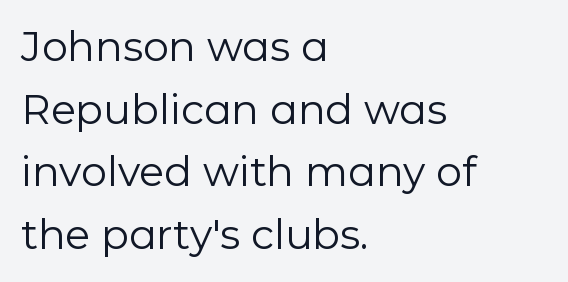
Check where the strokes stop: nothing finishes them off — pure sans. The font's upright variant was chosen for this text. The ragged edge is on the right, which tells us the setting is flush left. No letter is thick-stroked: the sample isn't bold.
